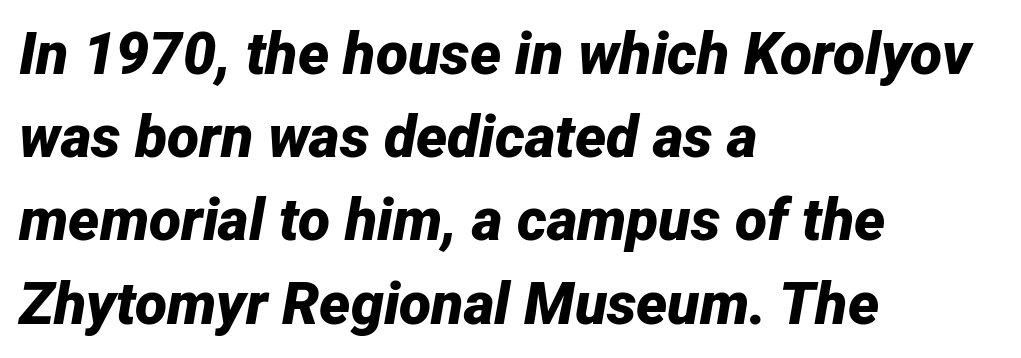
The face used here has a pronounced slope to its letters. Letter spacing: default. In terms of leading, this rendering sits right in the middle. The gap between lines stays unmarked. The lines are quadded left. The passage shown is typed in a proportional face where columns would drift.
